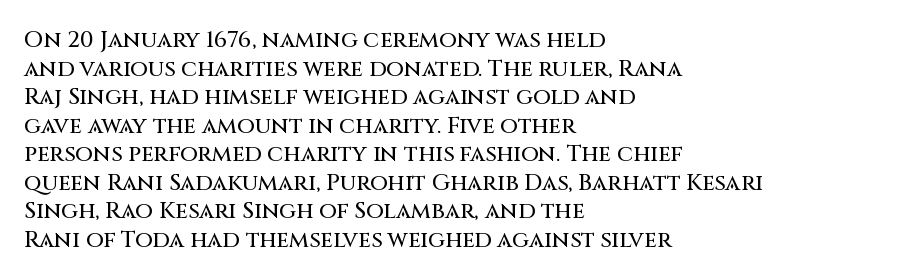
{"italic": "no", "underline": "no", "align": "left", "line_spacing_ratio": 1.24, "letter_spacing": "normal", "letter_spacing_em": 0.0, "glyph_px": 23}
